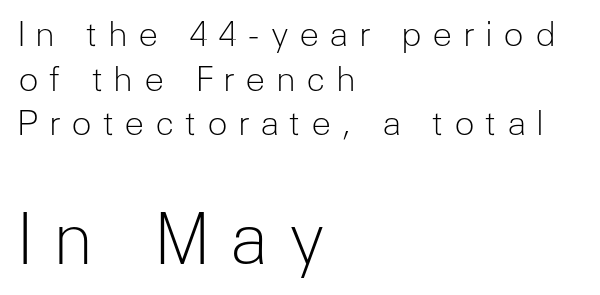
Here the designer chose a conventional face with non-uniform glyph widths. The rendering anchors every line to the left-hand side. Observe the wide spacing: letters keep a clear distance from each other. Only glyphs here, with clear space below each row.
